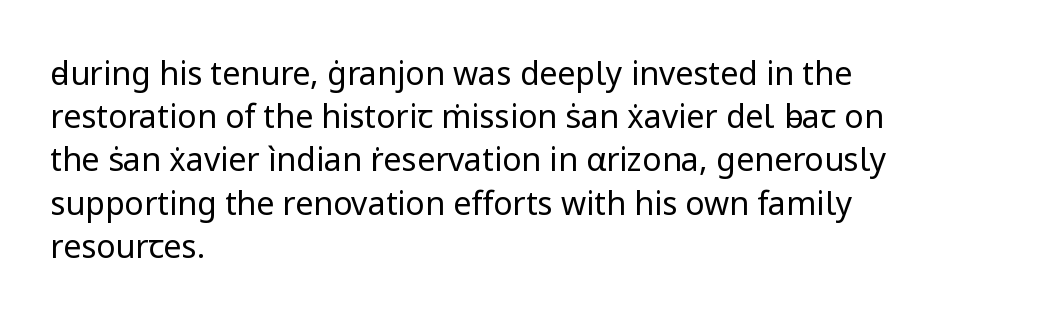
{"serif": "no", "italic": "no", "bold": "no", "weight": "regular", "width": "normal", "stroke_contrast": "low", "x_height": "medium", "monospaced": "no", "underline": "no", "align": "left", "line_spacing": "normal", "line_spacing_ratio": 1.35, "letter_spacing": "normal", "letter_spacing_em": 0.0, "glyph_px": 32}
